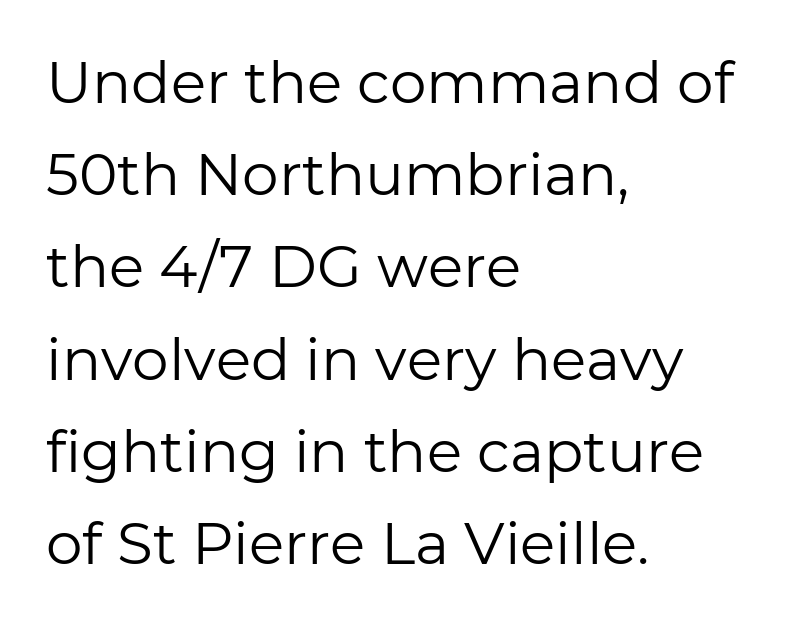
{"serif": "no", "italic": "no", "bold": "no", "weight": "regular", "width": "normal", "stroke_contrast": "low", "x_height": "medium", "monospaced": "no", "underline": "no", "align": "left", "line_spacing": "normal", "line_spacing_ratio": 1.59, "letter_spacing": "normal", "letter_spacing_em": 0.0, "glyph_px": 58}
